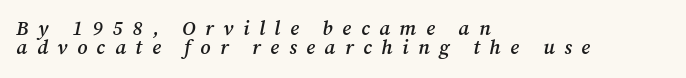
The image shows 20 px text type, italic (leaning right); set left-aligned, tight line spacing (0.96x), unusually wide letter spacing (+0.48 em), not underlined.
